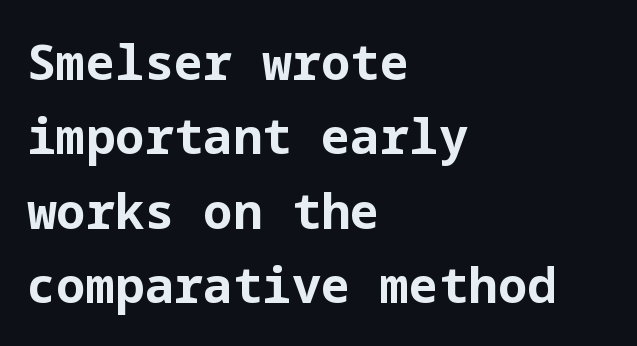
Vertical spacing — default. Serif or sans? Sans — the stroke terminals are bare. Compared with typical body copy, the letter spacing here is the same. No word sits above an underline. Leftover space on each line is placed entirely after the last word. Designer's note — italics off, roman on.
